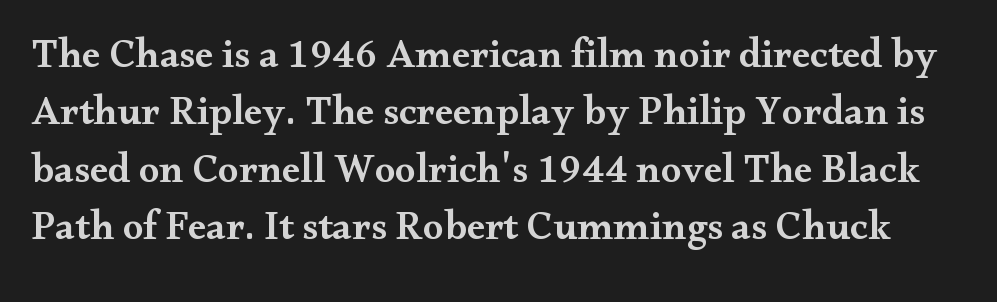
The face used here is rendered with its standard letterfit. Look at the bottom of the vertical strokes: they flare into serifs here. If you drew a line through each stem, it would be perfectly vertical. Anything drawn beneath the words? Only blank space. Notice how descenders clear the ascenders below comfortably — that's standard leading. The rendering uses natural spacing where letterforms have individual widths.
